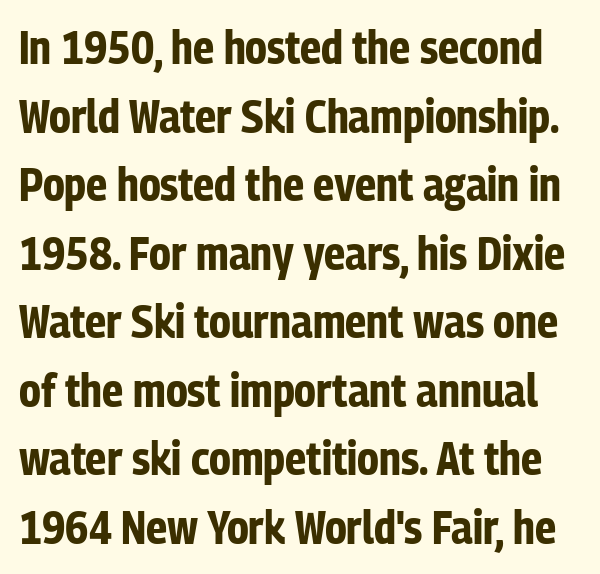
The image shows 46 px bold, condensed sans-serif type, upright; set normal line spacing (1.49x), normal letter spacing, not underlined; low stroke contrast and a medium x-height.
